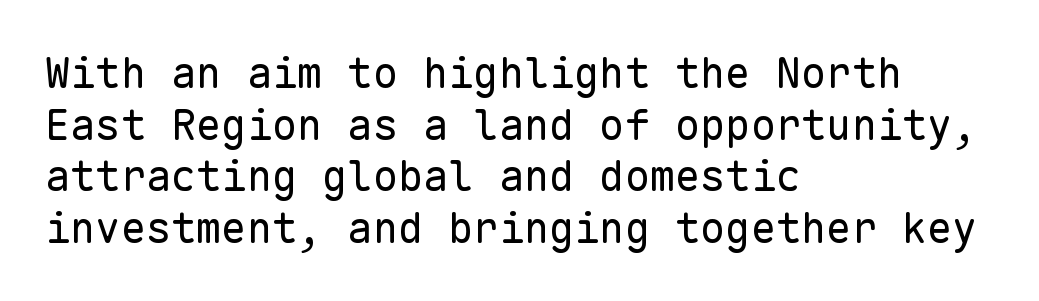
Classification — sans serif. Reading down the block, your eye returns to a fixed left position each line. The space directly below the letters is spotless. Think standard paragraph weight, or any step lighter than that.
